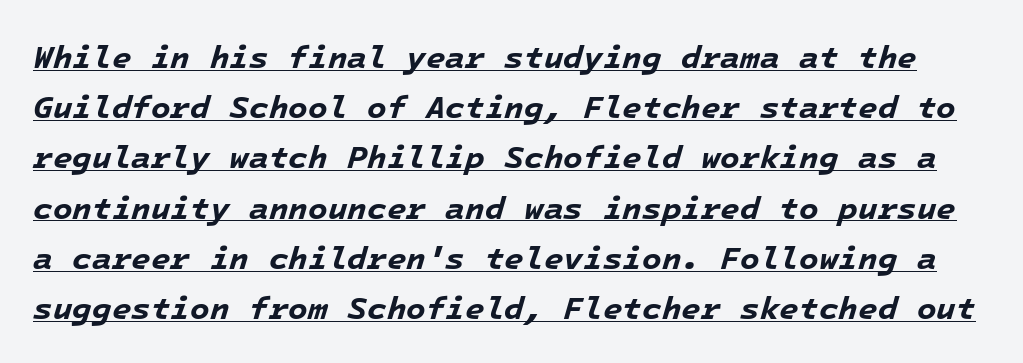
Q: Is the text bold? A: Yes.
Q: Is the text italic (slanted)? A: Yes, it leans right by about 16 degrees.
Q: Is the text underlined? A: Yes.
Q: Is the spacing between letters normal or unusually wide? A: Normal.
Q: Is the spacing between lines tight, normal or loose? A: Normal.
Q: Width (condensed, normal, or wide)? A: Normal.
Q: Stroke contrast? A: Low.
Q: x-height? A: Medium.
Q: Monospaced? A: Yes.
